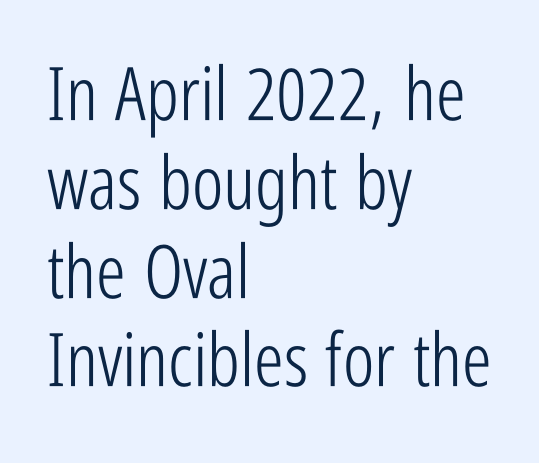
The image shows 74 px light, condensed sans-serif type, upright; set left-aligned, line spacing 1.2x, normal letter spacing, not underlined; low stroke contrast and a medium x-height.
